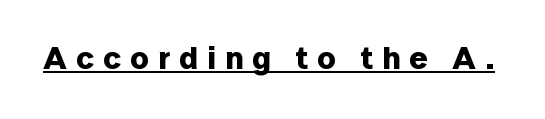
Looks like regular typesetting: each glyph gets only the width it needs. On the weight axis this lands at bold, roughly 700. The letters stand straight up with perfectly vertical stems. Short note: letters widely spaced. A continuous stroke trails under the words, as in a hyperlink.
